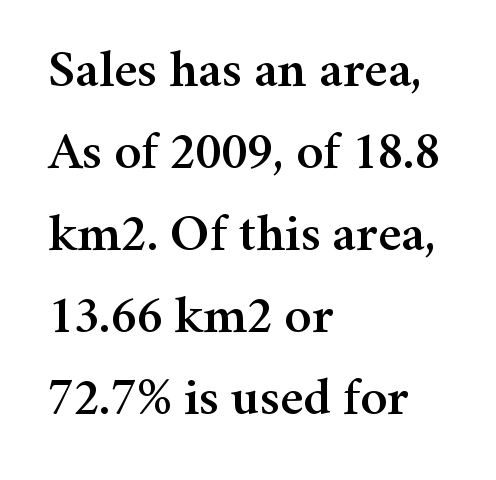
Q: Is the text italic (slanted)? A: No, it is upright.
Q: Is the typeface a serif or a sans-serif typeface? A: Serif.
Q: Is the text underlined? A: No.
Q: How is the paragraph aligned? A: Left-aligned.
Q: Is the spacing between letters normal or unusually wide? A: Normal.
Q: Is the spacing between lines tight, normal or loose? A: Normal.
Q: Width (condensed, normal, or wide)? A: Normal.
Q: Stroke contrast? A: Medium.
Q: x-height? A: Medium.
Q: Monospaced? A: No.
